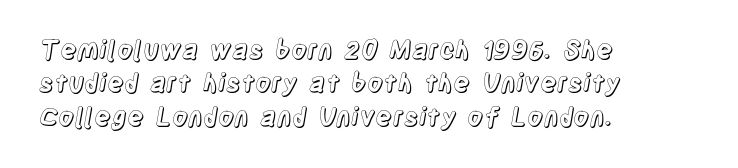
The image shows 25 px text type; set left-aligned, normal line spacing (1.34x), normal letter spacing, not underlined.
